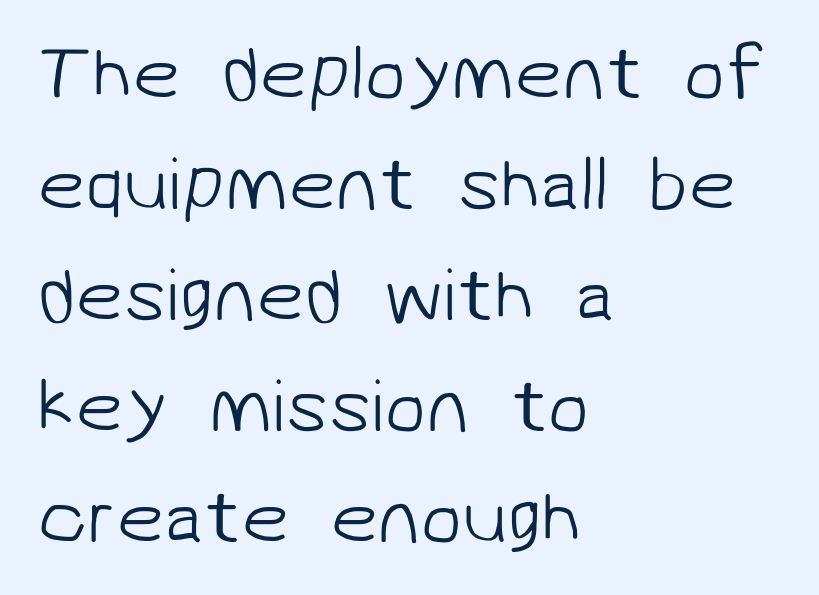
{"serif": "no", "bold": "no", "weight": "light", "width": "normal", "stroke_contrast": "low", "x_height": "medium", "monospaced": "no", "underline": "no", "align": "left", "line_spacing": "normal", "line_spacing_ratio": 1.46, "letter_spacing": "normal", "letter_spacing_em": 0.0, "glyph_px": 76}
